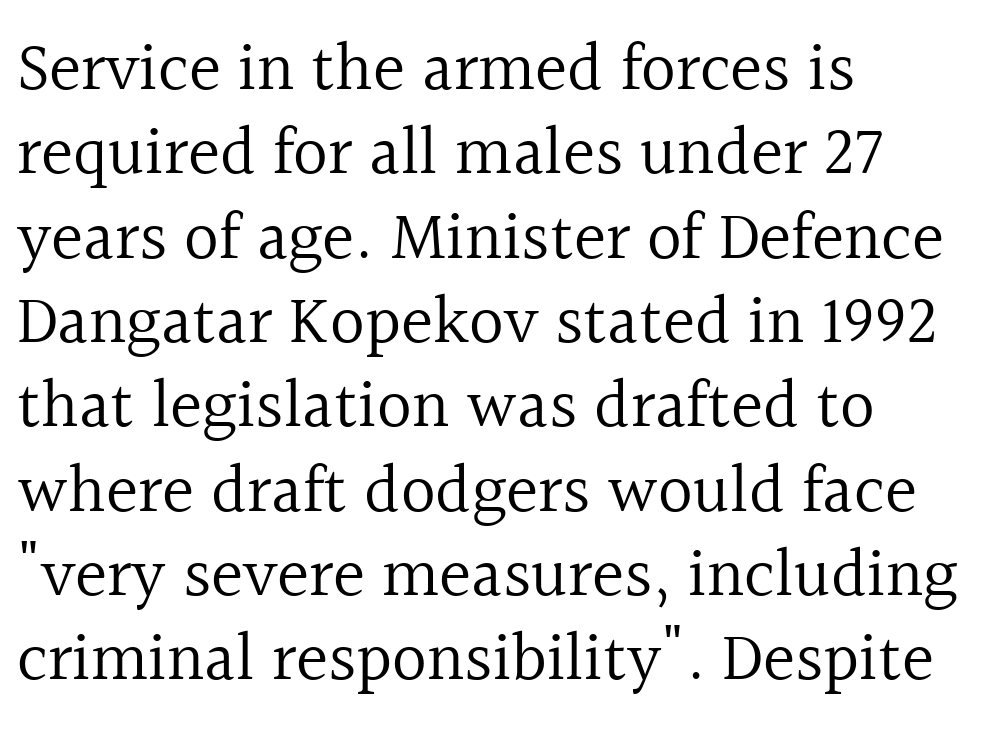
Q: Is the text bold? A: No.
Q: Is the text italic (slanted)? A: No, it is upright.
Q: Is the typeface a serif or a sans-serif typeface? A: Serif.
Q: Is the text underlined? A: No.
Q: How is the paragraph aligned? A: Left-aligned.
Q: Is the spacing between letters normal or unusually wide? A: Normal.
Q: Width (condensed, normal, or wide)? A: Normal.
Q: x-height? A: Medium.
Q: Monospaced? A: No.
